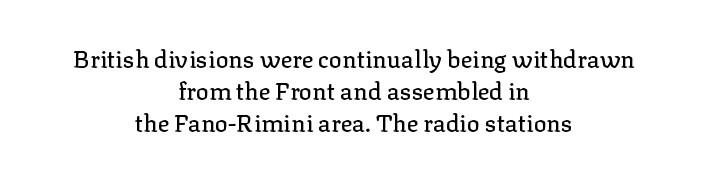
Q: Is the text italic (slanted)? A: No, it is upright.
Q: Is the text underlined? A: No.
Q: How is the paragraph aligned? A: Centered.
Q: Is the spacing between letters normal or unusually wide? A: Normal.
Q: Is the spacing between lines tight, normal or loose? A: Normal.
